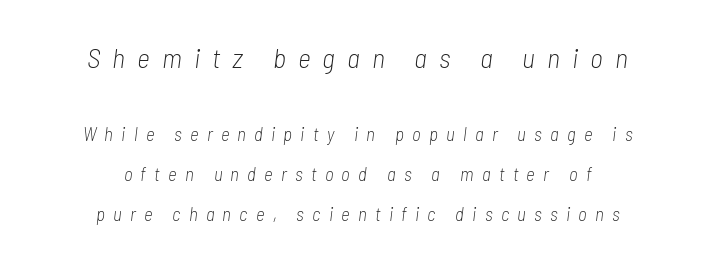
Q: Is the text bold? A: No.
Q: Is the text italic (slanted)? A: Yes, it leans right by about 7 degrees.
Q: Is the text underlined? A: No.
Q: How is the paragraph aligned? A: Centered.
Q: Is the spacing between letters normal or unusually wide? A: Unusually wide.
Q: Is the spacing between lines tight, normal or loose? A: Loose.
Q: Which block of text is set in a larger size, the first (top) or the second (bottom)? A: The first (top) one.
Q: Width (condensed, normal, or wide)? A: Condensed.
Q: Stroke contrast? A: Low.
Q: x-height? A: Medium.
Q: Monospaced? A: No.
